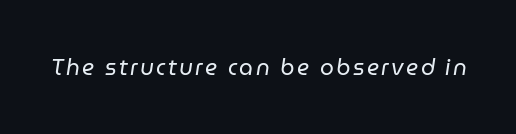
This is oblique type, the kind used for emphasis or titles. Anything drawn beneath the words? Only blank space. The strokes are not fattened; the text isn't bold.
